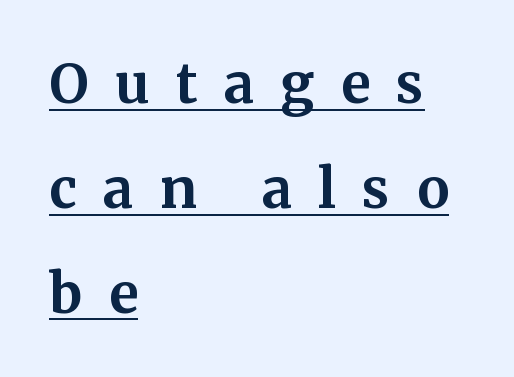
Reading down the block, your eye returns to a fixed left position each line. Is the letter spacing exaggerated? Yes — the characters are pushed far apart. Notice how the stems are strictly vertical — no italics here. Widely set lines give the paragraph a tall, airy silhouette. A continuous stroke trails under the words, as in a hyperlink.
